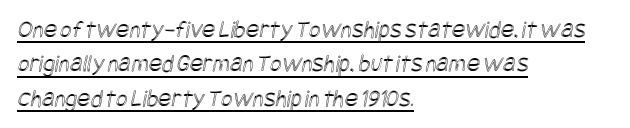
The image shows 25 px text type; set left-aligned, normal line spacing (1.38x), normal letter spacing, underlined.
